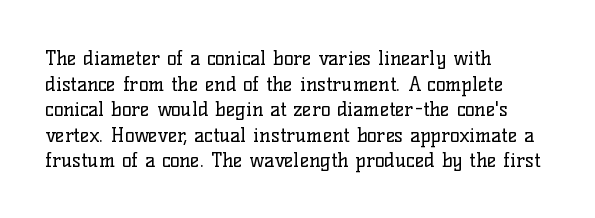
The image shows 20 px text type, upright; set left-aligned, normal line spacing (1.28x), normal letter spacing, not underlined.
